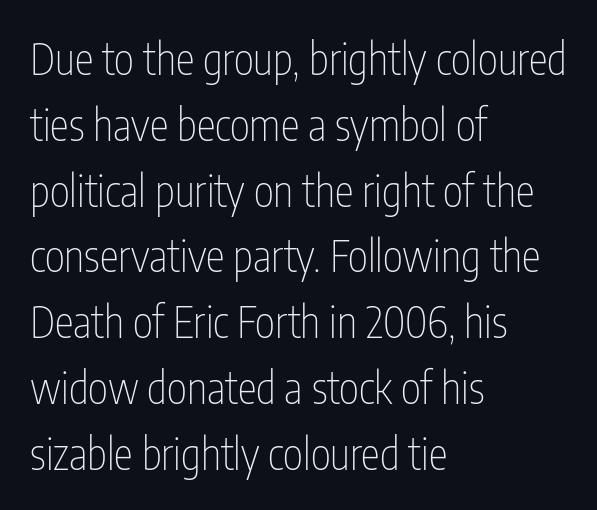
The image shows 43 px thin, condensed sans-serif type, upright; set left-aligned, normal line spacing (1.53x), normal letter spacing, not underlined; low stroke contrast and a medium x-height.
